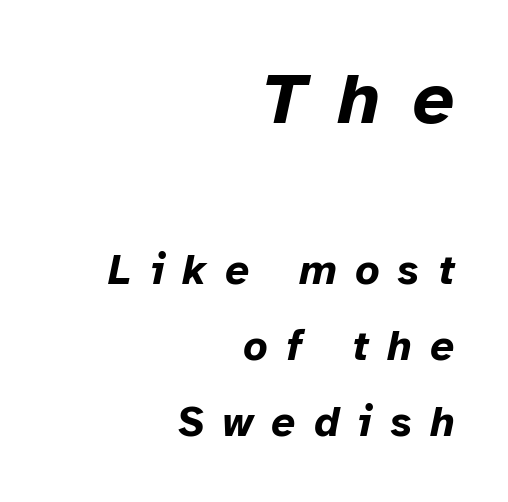
The image shows 73 px bold type, italic (leaning right); set right-aligned, line spacing 1.81x, unusually wide letter spacing (+0.44 em), not underlined; the first (top) block is 1.74x larger; low stroke contrast and a medium x-height.
